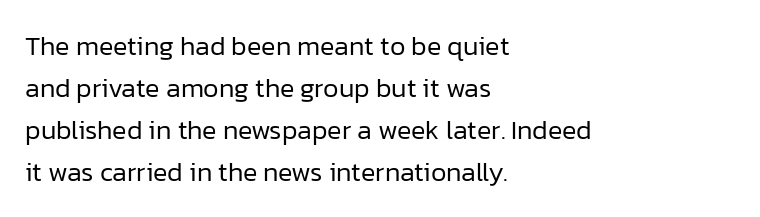
Anything drawn beneath the words? Only blank space. Each word holds together tightly as a unit, with standard inter-letter gaps. Each stroke keeps to a modest, everyday thickness or less. Normally led — the rows are evenly, conventionally spaced. In CSS terms this would be text-align: left. Does the lettering tilt? It doesn't — this is upright.
